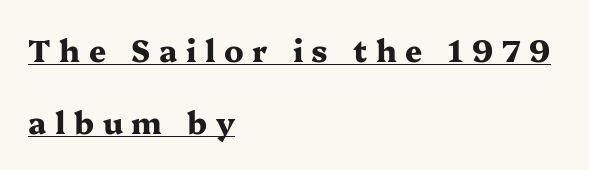
Does the lettering tilt? It doesn't — this is upright. This rendering features underlined lettering. Is this a sans? No — the strokes have serifs. The characters look thick and weighty, a clear bold. Think of a printed novel: that variable character pitch is what you see here.
